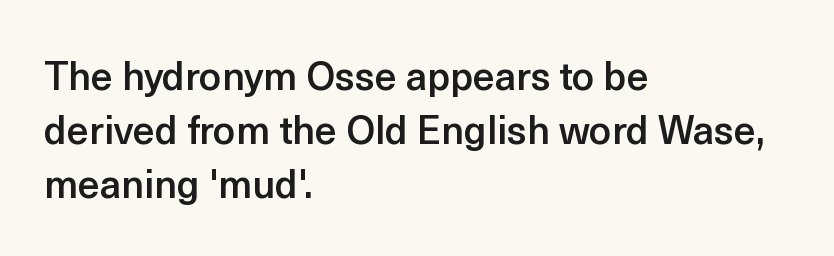
{"serif": "no", "italic": "no", "bold": "semi", "weight": "semibold", "width": "normal", "x_height": "medium", "monospaced": "no", "underline": "no", "align": "left", "line_spacing": "normal", "line_spacing_ratio": 1.38, "letter_spacing": "normal", "letter_spacing_em": 0.0, "glyph_px": 39}
